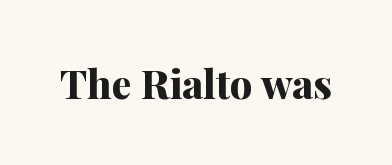
The letters stand upright; this is a roman face. Underline: absent. There is no visible air inserted between adjacent glyphs. Emphasis by weight is at full strength: bold. The letters carry serifs — small finishing strokes at the ends of their stems.
